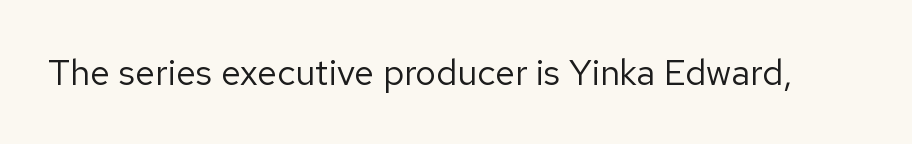
Is this a fixed-width face? No — the glyphs have proportional, varying widths. Vertical strokes here are truly vertical. Glance below the letters and you will spot only blank space. The face used here is a sans, in the tradition of grotesques and geometrics. The face looks like a standard text weight, possibly lighter. Short note: letters normally spaced.
